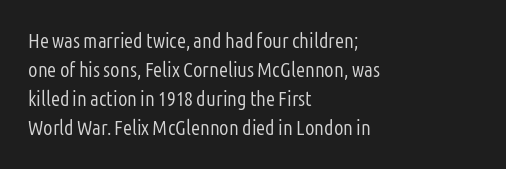
Letters rest on an invisible, unmarked baseline. Heaviness? Minimal to ordinary, like unemphasized prose. The rendering anchors every line to the left-hand side. The line-height multiplier appears to be the usual default.
